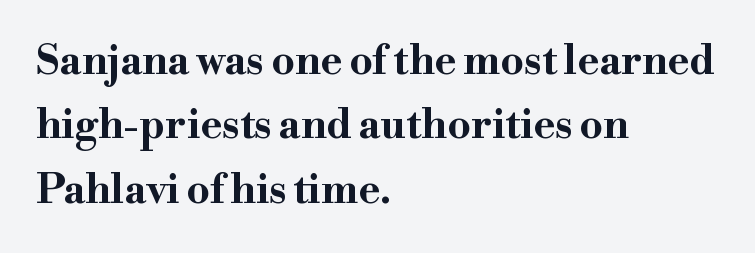
Q: Is the text bold? A: Yes.
Q: Is the text italic (slanted)? A: No, it is upright.
Q: Is the typeface a serif or a sans-serif typeface? A: Serif.
Q: Is the text underlined? A: No.
Q: How is the paragraph aligned? A: Left-aligned.
Q: Is the spacing between letters normal or unusually wide? A: Normal.
Q: Is the spacing between lines tight, normal or loose? A: Normal.
Q: Width (condensed, normal, or wide)? A: Wide.
Q: Stroke contrast? A: High.
Q: x-height? A: Small.
Q: Monospaced? A: No.
